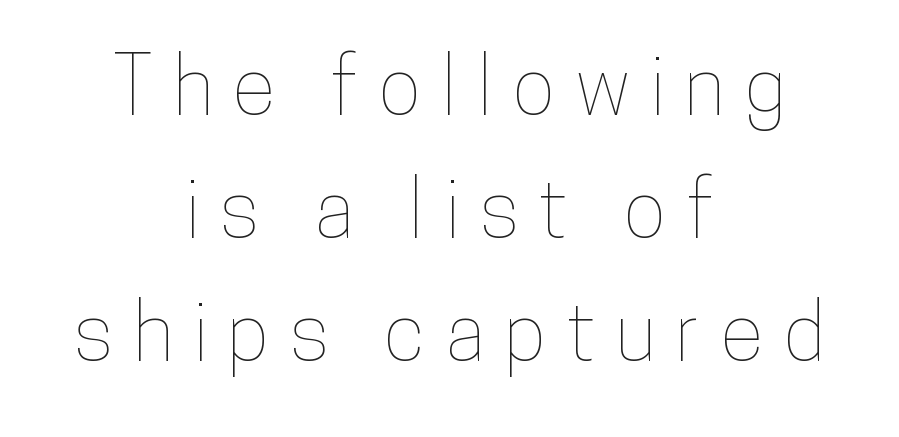
Q: Is the text italic (slanted)? A: No, it is upright.
Q: Is the text underlined? A: No.
Q: How is the paragraph aligned? A: Centered.
Q: Is the spacing between letters normal or unusually wide? A: Unusually wide.
Q: Is the spacing between lines tight, normal or loose? A: Normal.
Q: Width (condensed, normal, or wide)? A: Condensed.
Q: Stroke contrast? A: Low.
Q: x-height? A: Medium.
Q: Monospaced? A: No.
